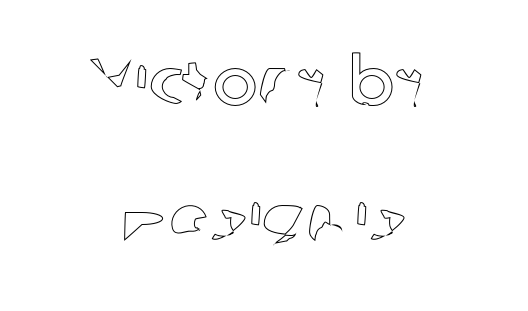
{"italic": "no", "width": "normal", "x_height": "medium", "monospaced": "no", "underline": "no", "align": "center", "line_spacing": "loose", "line_spacing_ratio": 2.04, "letter_spacing": "normal", "letter_spacing_em": 0.0, "glyph_px": 67}
